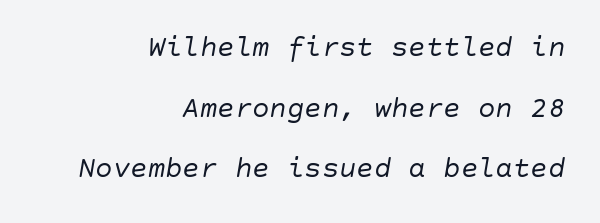
No letter is thick-stroked: the sample isn't bold. Honestly, there is no underline to notice here at all. The space between consecutive lines is lavish. Honestly, the letter spacing is just normal — you wouldn't notice it. Line ends are locked; line starts wander.
